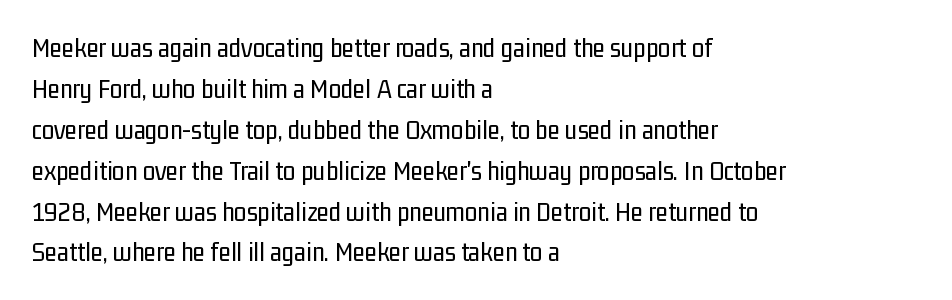
Q: Is the text bold? A: No.
Q: Is the text italic (slanted)? A: No, it is upright.
Q: Is the typeface a serif or a sans-serif typeface? A: Sans-serif.
Q: Is the text underlined? A: No.
Q: How is the paragraph aligned? A: Left-aligned.
Q: Is the spacing between letters normal or unusually wide? A: Normal.
Q: Is the spacing between lines tight, normal or loose? A: Normal.
Q: Width (condensed, normal, or wide)? A: Condensed.
Q: Stroke contrast? A: Low.
Q: x-height? A: Medium.
Q: Monospaced? A: No.
